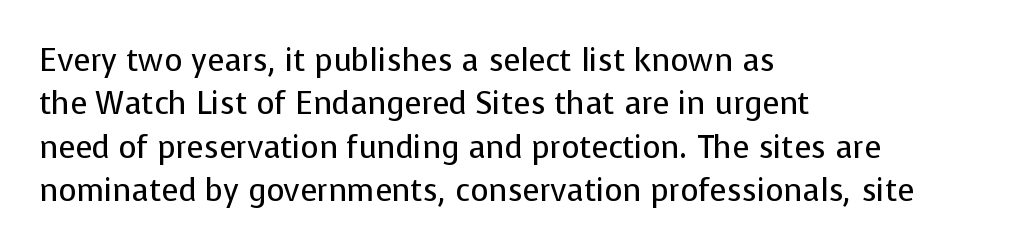
Honestly, the letter spacing is just normal — you wouldn't notice it. Font category for this specimen: sans-serif. A typesetter would call this proportional, since set widths differ per character. Plain, unruled lines of type. A normal amount of white space separates one row of letters from the next. Where is the straight margin? On the left.
